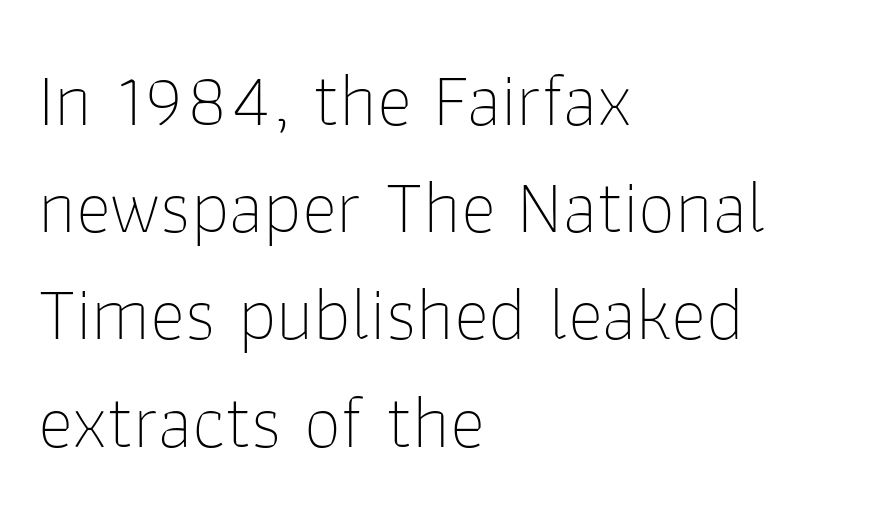
The image shows 75 px thin sans-serif type, upright; set left-aligned, normal line spacing (1.43x), normal letter spacing, not underlined; low stroke contrast and a medium x-height.
